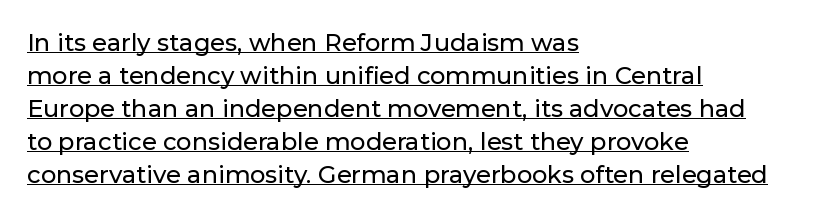
Has an underline been added? It has. Upright lettering throughout. The passage shown stacks its lines at a standard gap. Observe the ordinary spacing: letters are neighbours, not strangers. These lines are set flush left with a ragged right edge.
